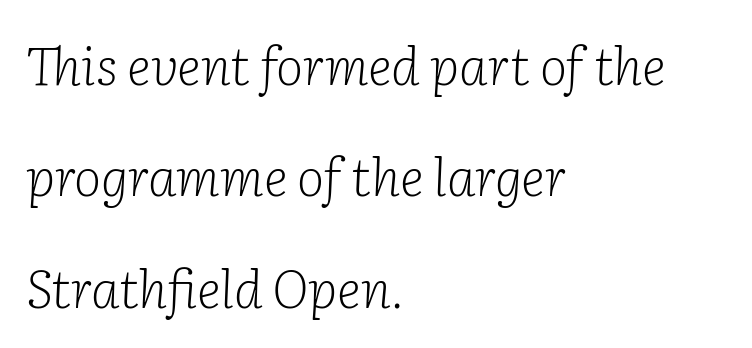
Q: Is the text bold? A: No.
Q: Is the text italic (slanted)? A: Yes, it leans right by about 2 degrees.
Q: Is the typeface a serif or a sans-serif typeface? A: Serif.
Q: Is the text underlined? A: No.
Q: How is the paragraph aligned? A: Left-aligned.
Q: Is the spacing between letters normal or unusually wide? A: Normal.
Q: Is the spacing between lines tight, normal or loose? A: Loose.
Q: Width (condensed, normal, or wide)? A: Normal.
Q: Stroke contrast? A: Low.
Q: x-height? A: Medium.
Q: Monospaced? A: No.
